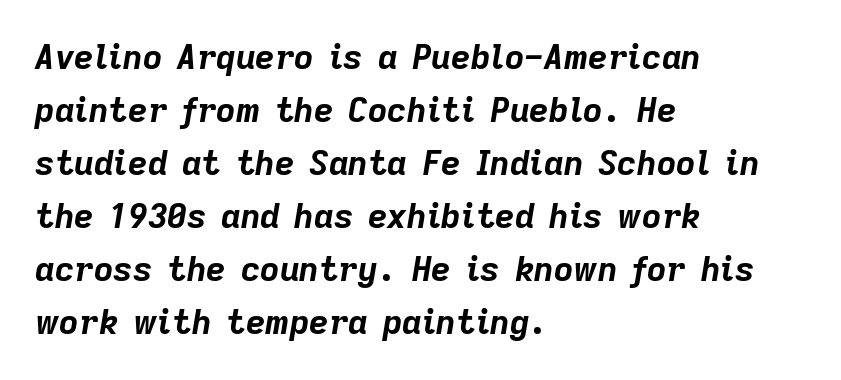
Emphasis by weight is at full strength: bold. Caption: multi-line text, flush left, ragged right. Looking at the ascenders, they clearly lean. The letters advance in unequal steps, a hallmark of proportional type. The gap between lines stays unmarked.
